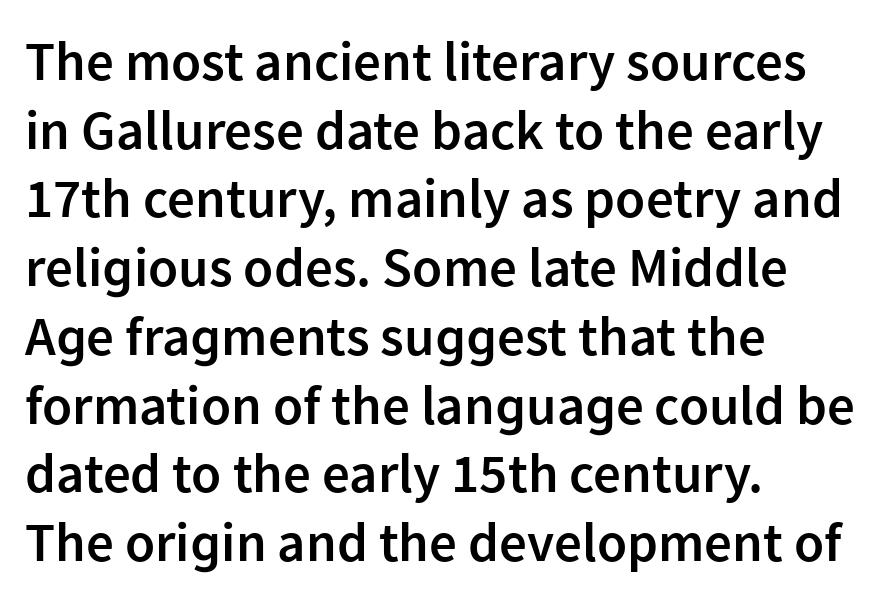
Q: Is the text bold? A: Semi-bold.
Q: Is the text italic (slanted)? A: No, it is upright.
Q: Is the typeface a serif or a sans-serif typeface? A: Sans-serif.
Q: Is the text underlined? A: No.
Q: How is the paragraph aligned? A: Left-aligned.
Q: Is the spacing between letters normal or unusually wide? A: Normal.
Q: Is the spacing between lines tight, normal or loose? A: Normal.
Q: Width (condensed, normal, or wide)? A: Normal.
Q: Stroke contrast? A: Low.
Q: x-height? A: Medium.
Q: Monospaced? A: No.
